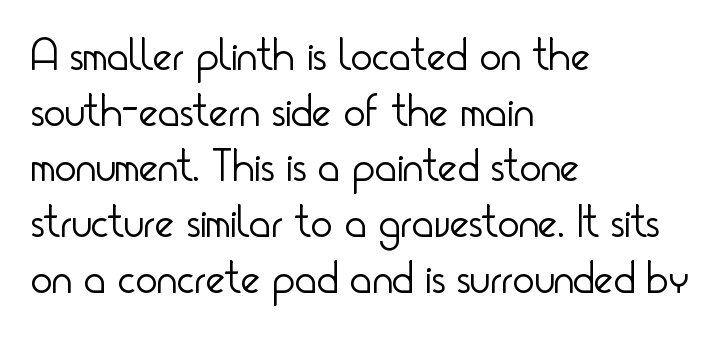
Q: Is the text bold? A: No.
Q: Is the text italic (slanted)? A: No, it is upright.
Q: Is the typeface a serif or a sans-serif typeface? A: Sans-serif.
Q: Is the text underlined? A: No.
Q: How is the paragraph aligned? A: Left-aligned.
Q: Is the spacing between letters normal or unusually wide? A: Normal.
Q: Width (condensed, normal, or wide)? A: Condensed.
Q: Stroke contrast? A: Low.
Q: x-height? A: Small.
Q: Monospaced? A: No.
